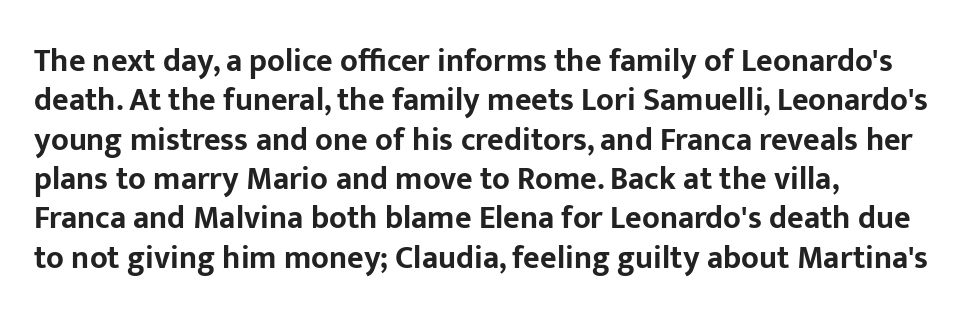
Q: Is the text bold? A: Yes.
Q: Is the text italic (slanted)? A: No, it is upright.
Q: Is the typeface a serif or a sans-serif typeface? A: Sans-serif.
Q: Is the text underlined? A: No.
Q: How is the paragraph aligned? A: Left-aligned.
Q: Is the spacing between letters normal or unusually wide? A: Normal.
Q: Width (condensed, normal, or wide)? A: Normal.
Q: Stroke contrast? A: Low.
Q: x-height? A: Medium.
Q: Monospaced? A: No.
